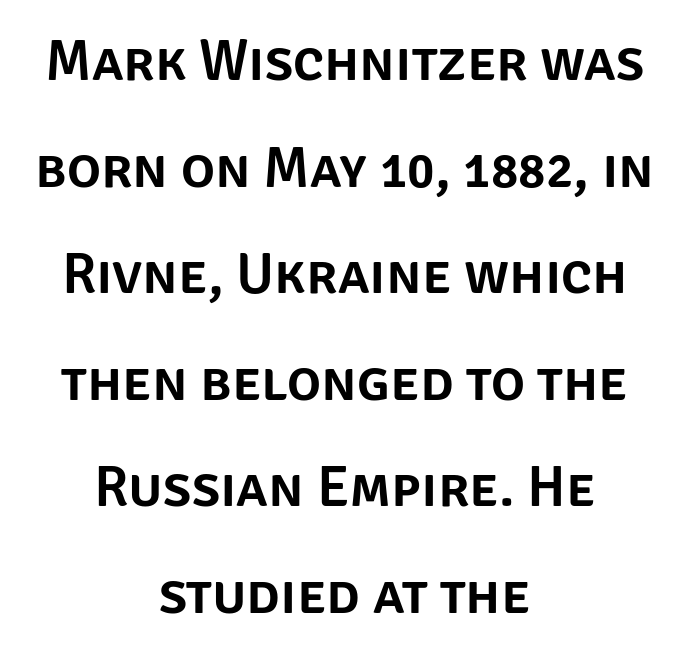
{"serif": "no", "italic": "no", "width": "normal", "stroke_contrast": "low", "x_height": "large", "monospaced": "no", "underline": "no", "align": "center", "line_spacing_ratio": 1.87, "letter_spacing": "normal", "letter_spacing_em": 0.0, "glyph_px": 57}
